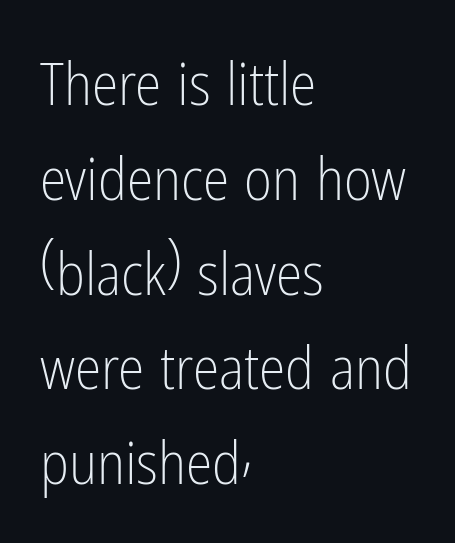
Compared with a typical body face, this is equally light or lighter still. Is this a fixed-width face? No — the glyphs have proportional, varying widths. Is this a sans? Yes — the strokes have no serifs. Visually the block forms a straight wall on the left and a jagged coastline on the right.
